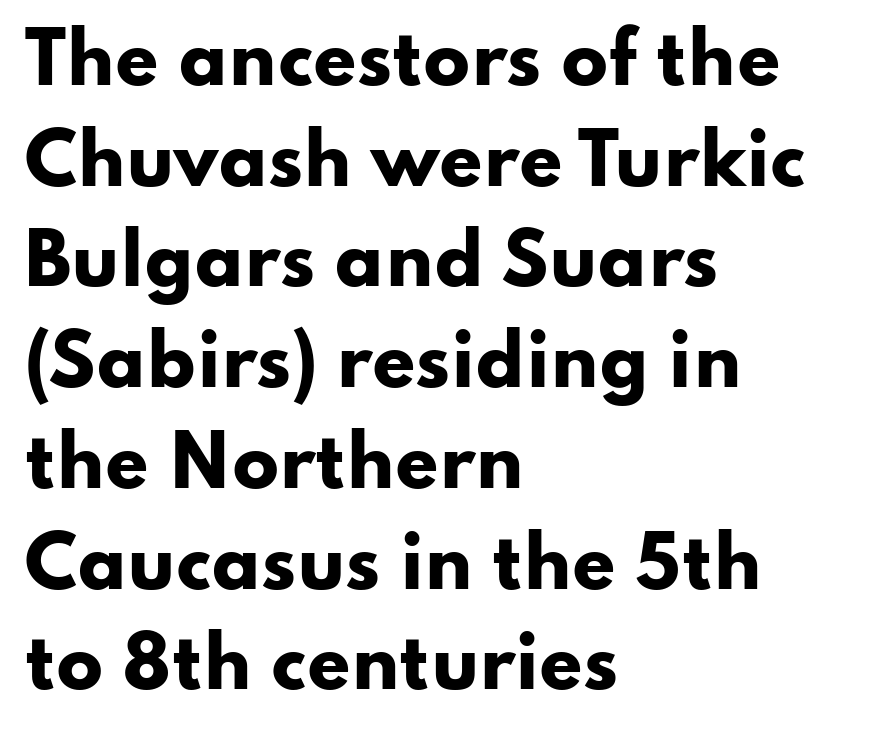
{"serif": "no", "italic": "no", "bold": "yes", "weight": "heavy", "width": "wide", "stroke_contrast": "low", "x_height": "small", "monospaced": "no", "underline": "no", "align": "left", "line_spacing": "normal", "line_spacing_ratio": 1.46, "letter_spacing": "normal", "letter_spacing_em": 0.0, "glyph_px": 69}
